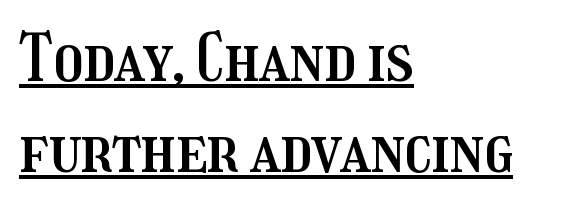
The image shows 65 px condensed type, upright; set left-aligned, normal line spacing (1.4x), normal letter spacing, underlined; medium stroke contrast and a medium x-height.
